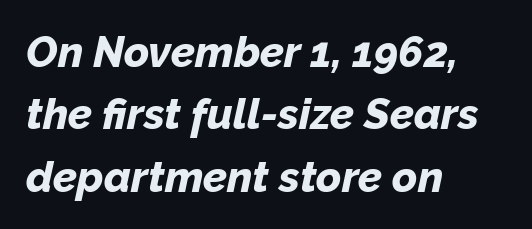
The image shows 43 px bold type, italic (leaning right); set left-aligned, normal line spacing (1.45x), normal letter spacing, not underlined; low stroke contrast and a medium x-height.
